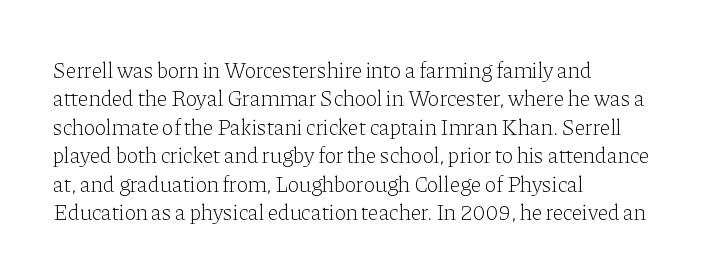
Q: Is the text bold? A: No.
Q: Is the text italic (slanted)? A: No, it is upright.
Q: Is the text underlined? A: No.
Q: How is the paragraph aligned? A: Left-aligned.
Q: Is the spacing between letters normal or unusually wide? A: Normal.
Q: Is the spacing between lines tight, normal or loose? A: Normal.
